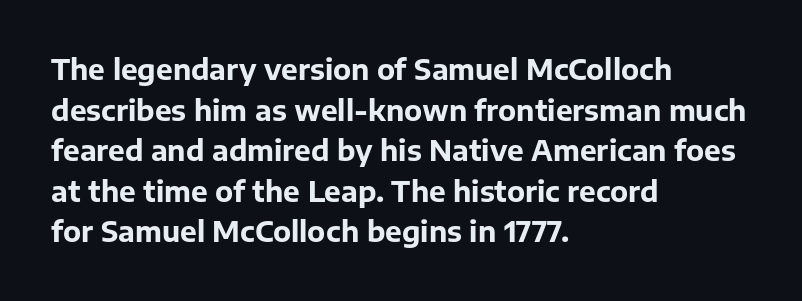
{"serif": "no", "italic": "no", "bold": "yes", "weight": "bold", "width": "normal", "stroke_contrast": "low", "x_height": "medium", "monospaced": "no", "underline": "no", "align": "left", "line_spacing": "normal", "line_spacing_ratio": 1.45, "letter_spacing": "normal", "letter_spacing_em": 0.0, "glyph_px": 28}
